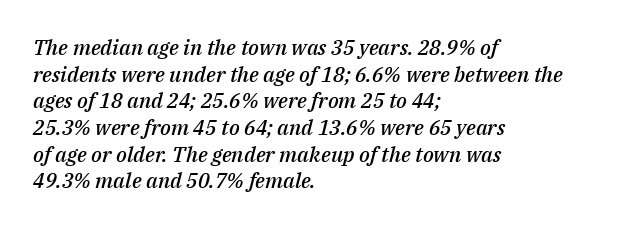
{"italic": "yes", "lean": "right", "slant_degrees": 14, "bold": "semi", "underline": "no", "align": "left", "line_spacing": "normal", "line_spacing_ratio": 1.27, "letter_spacing": "normal", "letter_spacing_em": 0.0, "glyph_px": 21}
